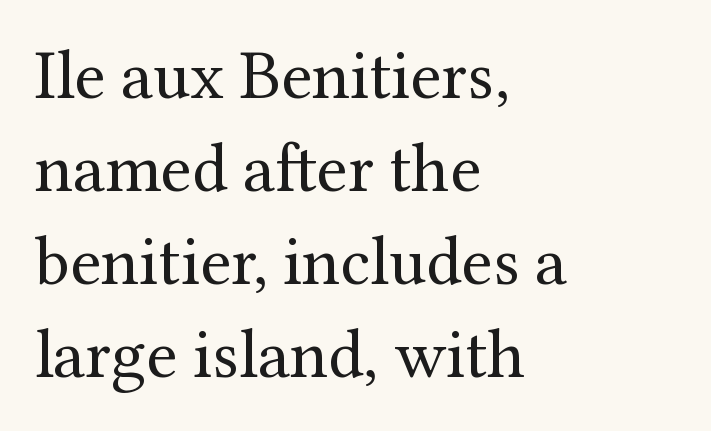
Check the space under the baseline: it is left empty. Leading: standard. Look at the bottom of the vertical strokes: they flare into serifs here. Note the varied advance widths — an 'i' is clearly narrower than an 'm'. Tracking value appears to be zero — textbook default spacing. A roman cut, with each character standing at attention.
